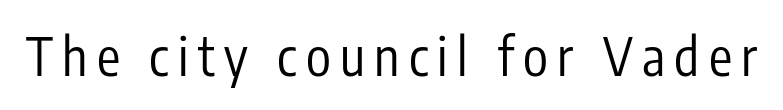
Beneath every word, the page is bare. You can tell from the bare stems that sans-serif type was used. Weight: in the light-to-regular range. In terms of posture, this sample is upright. Character widths vary here, with narrow letters taking less room than wide ones.
